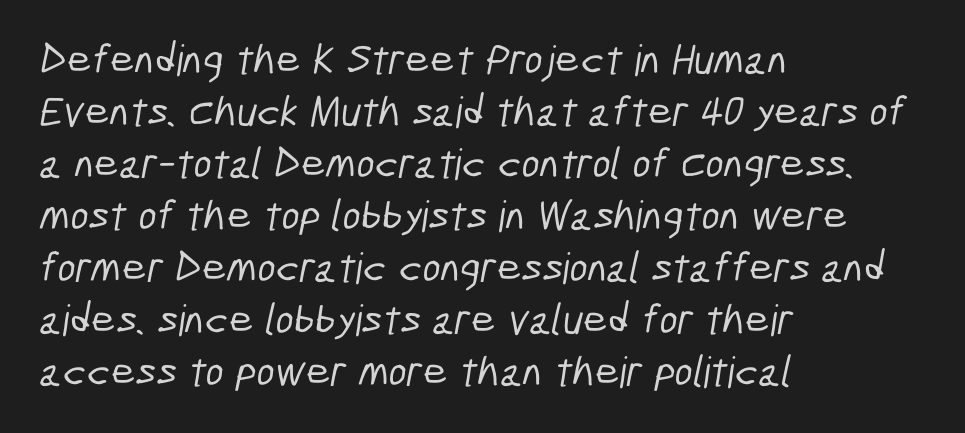
{"serif": "no", "width": "condensed", "stroke_contrast": "low", "x_height": "medium", "monospaced": "no", "underline": "no", "align": "left", "line_spacing_ratio": 1.21, "letter_spacing": "normal", "letter_spacing_em": 0.0, "glyph_px": 43}
